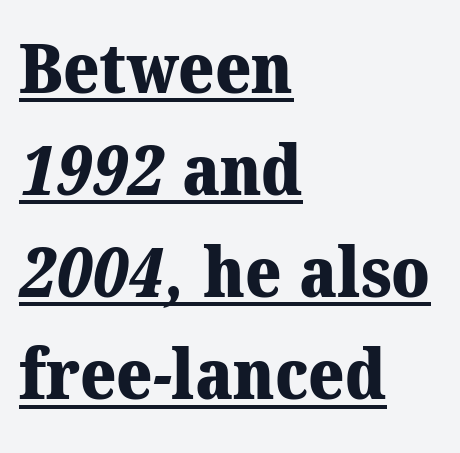
Typographically, this falls in the serif category. The characters look thick and weighty, a clear bold. The paragraph shown leans on its left margin. This sample has the flowing, uneven cadence of proportional lettering.
